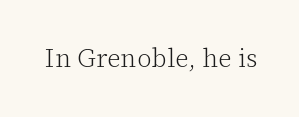
Q: Is the text bold? A: No.
Q: Is the text italic (slanted)? A: No, it is upright.
Q: Is the text underlined? A: No.
Q: Is the spacing between letters normal or unusually wide? A: Normal.
